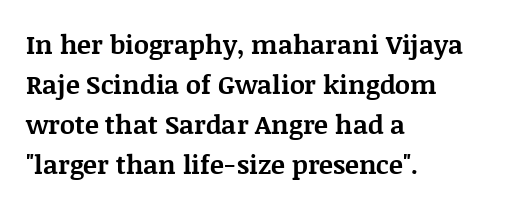
Q: Is the text bold? A: Yes.
Q: Is the text italic (slanted)? A: No, it is upright.
Q: Is the text underlined? A: No.
Q: How is the paragraph aligned? A: Left-aligned.
Q: Is the spacing between letters normal or unusually wide? A: Normal.
Q: Is the spacing between lines tight, normal or loose? A: Normal.
